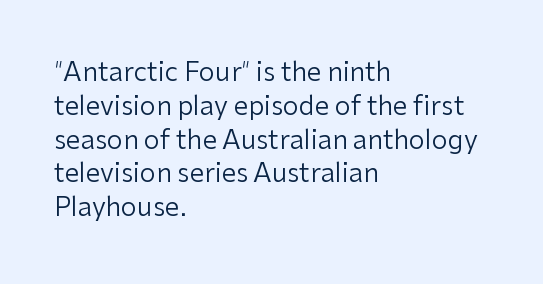
Q: Is the text bold? A: No.
Q: Is the text italic (slanted)? A: No, it is upright.
Q: Is the text underlined? A: No.
Q: How is the paragraph aligned? A: Left-aligned.
Q: Is the spacing between letters normal or unusually wide? A: Normal.
Q: Is the spacing between lines tight, normal or loose? A: Normal.
